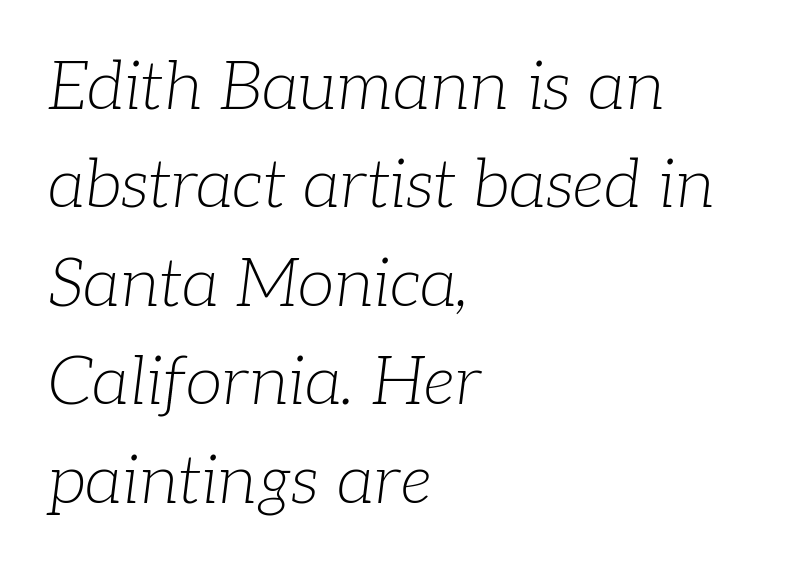
The image shows 67 px light serif type, italic (leaning right); set left-aligned, normal line spacing (1.47x), normal letter spacing, not underlined; low stroke contrast and a medium x-height.
